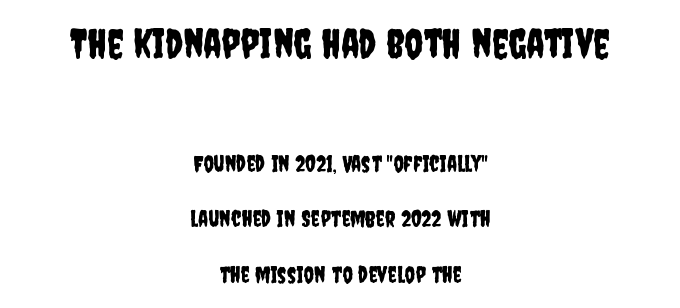
{"serif": "no", "italic": "no", "width": "condensed", "stroke_contrast": "low", "x_height": "large", "monospaced": "no", "underline": "no", "align": "center", "line_spacing": "loose", "line_spacing_ratio": 2.4, "letter_spacing": "normal", "letter_spacing_em": 0.0, "larger_block": "first", "size_ratio": 1.78, "glyph_px": 41}
